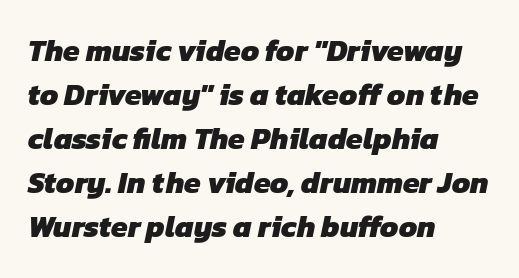
Q: Is the text bold? A: Yes.
Q: Is the typeface a serif or a sans-serif typeface? A: Sans-serif.
Q: Is the text underlined? A: No.
Q: How is the paragraph aligned? A: Left-aligned.
Q: Is the spacing between letters normal or unusually wide? A: Normal.
Q: Is the spacing between lines tight, normal or loose? A: Normal.
Q: Width (condensed, normal, or wide)? A: Normal.
Q: Stroke contrast? A: Low.
Q: x-height? A: Medium.
Q: Monospaced? A: No.
